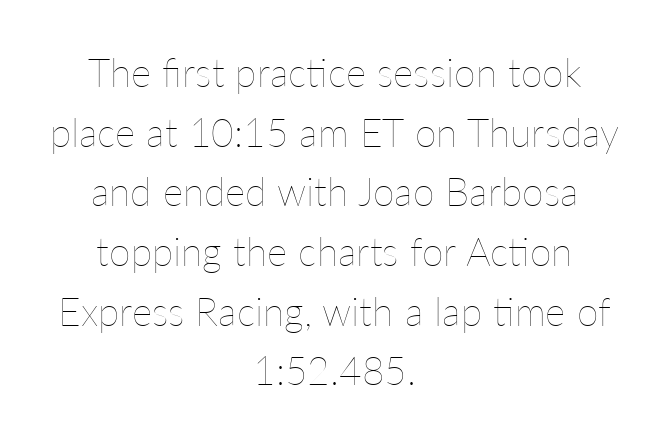
{"italic": "no", "bold": "no", "weight": "thin", "width": "normal", "stroke_contrast": "low", "x_height": "medium", "monospaced": "no", "underline": "no", "align": "center", "line_spacing": "normal", "line_spacing_ratio": 1.53, "letter_spacing": "normal", "letter_spacing_em": 0.0, "glyph_px": 39}
